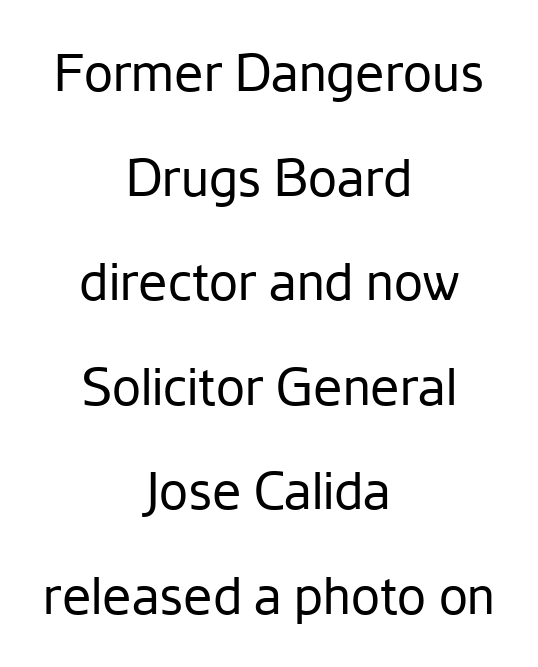
The image shows 52 px regular-weight sans-serif type, upright; set centered, loose line spacing (2.01x), normal letter spacing, not underlined; low stroke contrast and a medium x-height.
